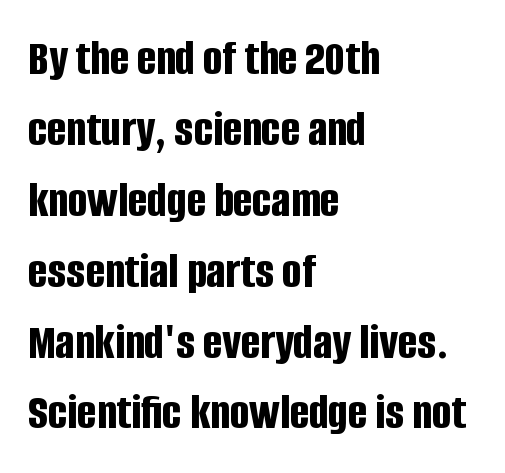
{"serif": "no", "italic": "no", "bold": "yes", "weight": "bold", "width": "condensed", "stroke_contrast": "low", "x_height": "large", "monospaced": "no", "underline": "no", "align": "left", "line_spacing": "normal", "line_spacing_ratio": 1.39, "letter_spacing": "normal", "letter_spacing_em": 0.0, "glyph_px": 51}
